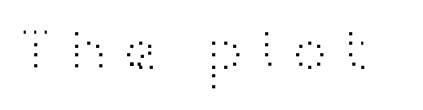
No extra ink here — the face is not bold. Words float on clear page, feet unadorned. These lines are rendered in a variable-pitch font. Is there any slant? The stems are plumb.
